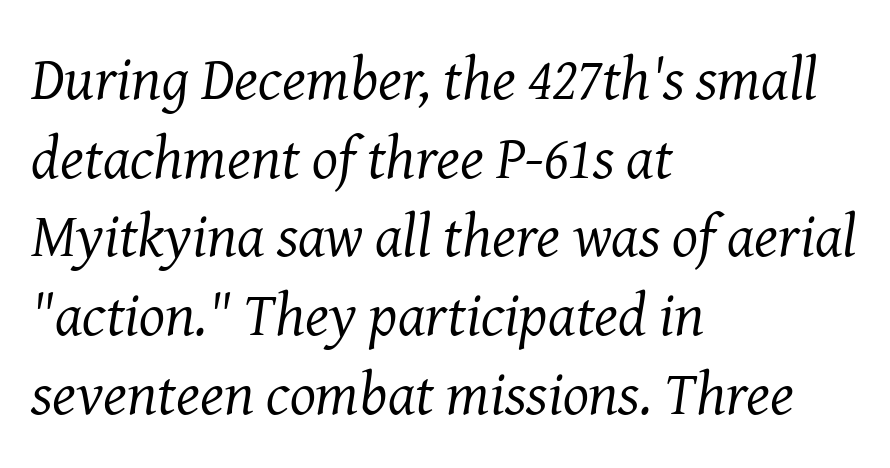
Q: Is the text bold? A: No.
Q: Is the text italic (slanted)? A: Yes, it leans right by about 8 degrees.
Q: Is the typeface a serif or a sans-serif typeface? A: Serif.
Q: Is the text underlined? A: No.
Q: How is the paragraph aligned? A: Left-aligned.
Q: Is the spacing between letters normal or unusually wide? A: Normal.
Q: Is the spacing between lines tight, normal or loose? A: Normal.
Q: Width (condensed, normal, or wide)? A: Normal.
Q: Stroke contrast? A: Medium.
Q: x-height? A: Medium.
Q: Monospaced? A: No.
